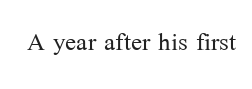
{"serif": "yes", "italic": "no", "bold": "no", "weight": "light", "width": "normal", "stroke_contrast": "medium", "x_height": "medium", "monospaced": "no", "underline": "no", "letter_spacing": "normal", "letter_spacing_em": 0.0, "glyph_px": 33}
